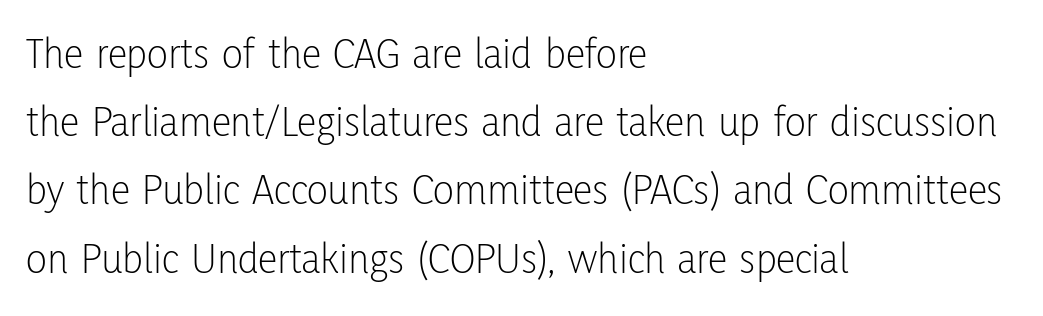
This sample keeps an unexceptional amount of space between lines. The letters advance in unequal steps, a hallmark of proportional type. This sample uses plain, unmodified letter spacing. No chunkiness to these letters — they're not bold.
